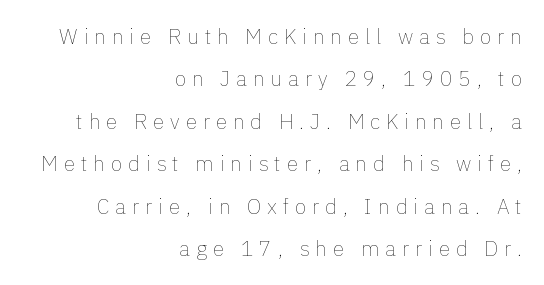
{"italic": "no", "bold": "no", "underline": "no", "align": "right", "line_spacing": "loose", "line_spacing_ratio": 2.02, "letter_spacing": "wide", "letter_spacing_em": 0.28, "glyph_px": 21}
